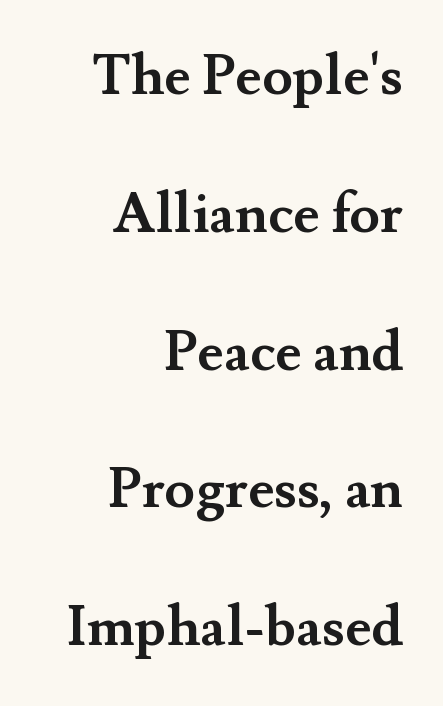
The image shows 56 px semibold serif type, upright; set right-aligned, loose line spacing (2.46x), normal letter spacing, not underlined; medium stroke contrast and a small x-height.
